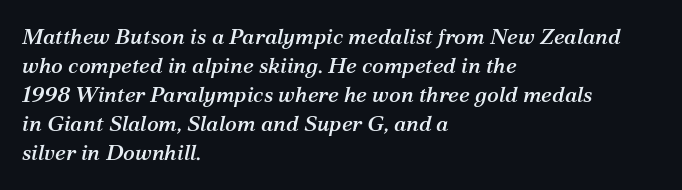
Caption: multi-line text, flush left, ragged right. One glance says typical: line gaps are just what's usual. Anything drawn beneath the words? Only blank space. The type is set solid horizontally, with unmodified tracking. Slanted lettering throughout.
